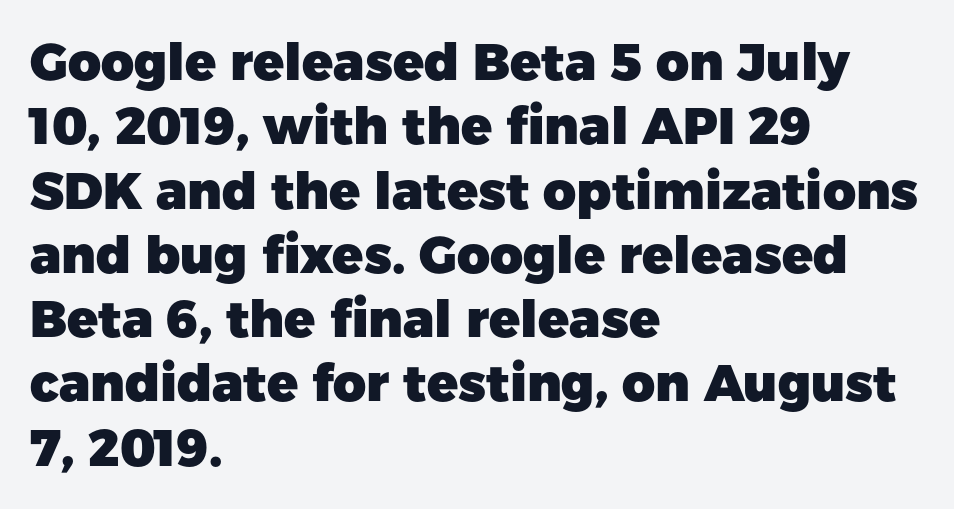
The image shows 51 px heavy sans-serif type, upright; set left-aligned, normal line spacing (1.26x), normal letter spacing, not underlined; low stroke contrast and a medium x-height.
